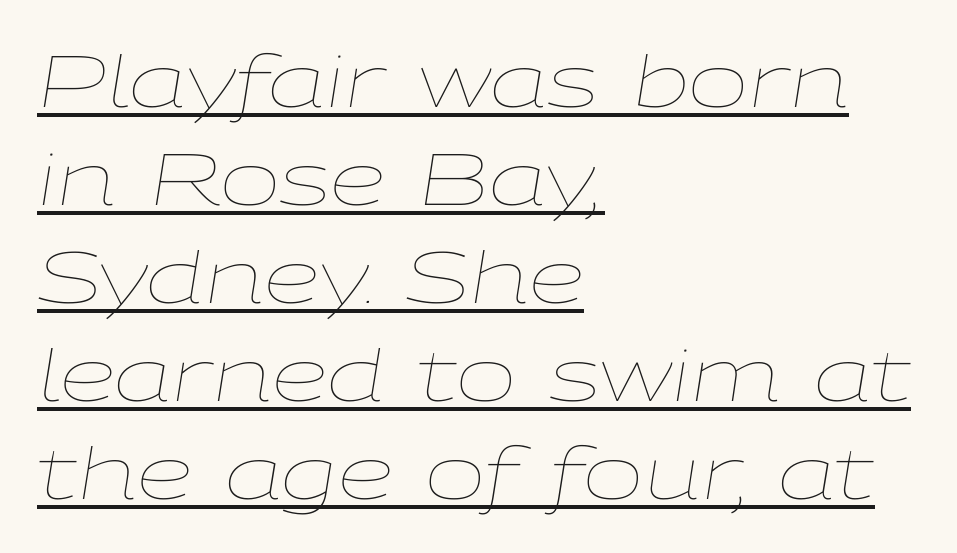
The image shows 72 px thin, wide type, italic (leaning right); set left-aligned, normal line spacing (1.36x), normal letter spacing, underlined; low stroke contrast and a medium x-height.
